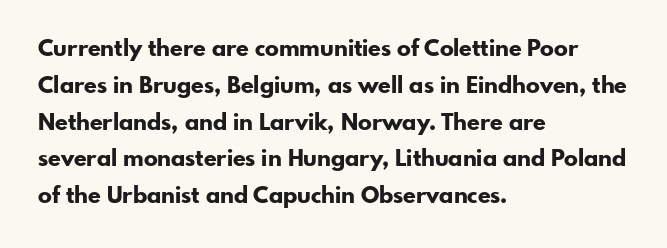
Q: Is the text bold? A: Yes.
Q: Is the text italic (slanted)? A: No, it is upright.
Q: Is the text underlined? A: No.
Q: How is the paragraph aligned? A: Left-aligned.
Q: Is the spacing between letters normal or unusually wide? A: Normal.
Q: Is the spacing between lines tight, normal or loose? A: Normal.
